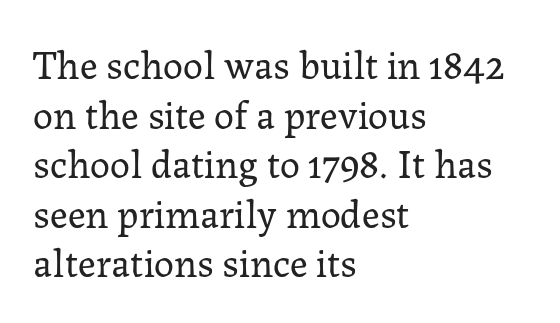
Q: Is the text bold? A: No.
Q: Is the text italic (slanted)? A: No, it is upright.
Q: Is the typeface a serif or a sans-serif typeface? A: Serif.
Q: Is the text underlined? A: No.
Q: How is the paragraph aligned? A: Left-aligned.
Q: Is the spacing between letters normal or unusually wide? A: Normal.
Q: Width (condensed, normal, or wide)? A: Normal.
Q: Stroke contrast? A: Low.
Q: x-height? A: Medium.
Q: Monospaced? A: No.
